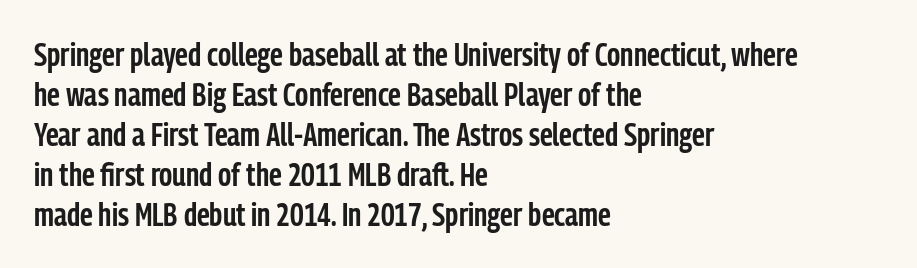
Q: Is the text bold? A: Semi-bold.
Q: Is the text italic (slanted)? A: No, it is upright.
Q: Is the typeface a serif or a sans-serif typeface? A: Sans-serif.
Q: Is the text underlined? A: No.
Q: How is the paragraph aligned? A: Left-aligned.
Q: Is the spacing between letters normal or unusually wide? A: Normal.
Q: Width (condensed, normal, or wide)? A: Condensed.
Q: Stroke contrast? A: Low.
Q: x-height? A: Medium.
Q: Monospaced? A: No.
